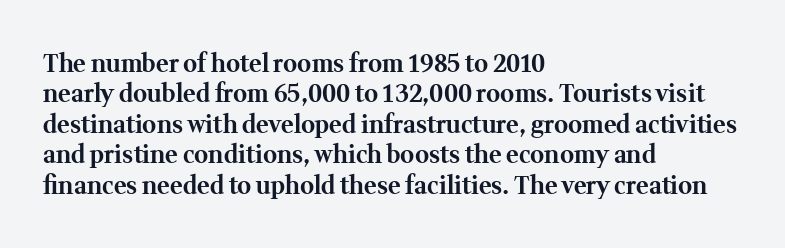
The image shows 24 px bold type, upright; set left-aligned, normal line spacing (1.27x), normal letter spacing, not underlined.
